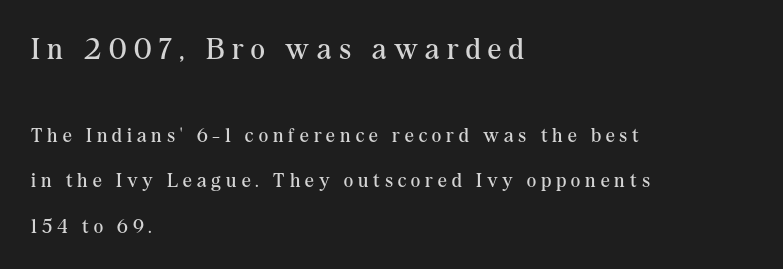
Q: Is the text bold? A: No.
Q: Is the text italic (slanted)? A: No, it is upright.
Q: Is the typeface a serif or a sans-serif typeface? A: Serif.
Q: Is the text underlined? A: No.
Q: How is the paragraph aligned? A: Left-aligned.
Q: Is the spacing between letters normal or unusually wide? A: Unusually wide.
Q: Is the spacing between lines tight, normal or loose? A: Loose.
Q: Which block of text is set in a larger size, the first (top) or the second (bottom)? A: The first (top) one.
Q: Width (condensed, normal, or wide)? A: Normal.
Q: Stroke contrast? A: Medium.
Q: x-height? A: Medium.
Q: Monospaced? A: No.
